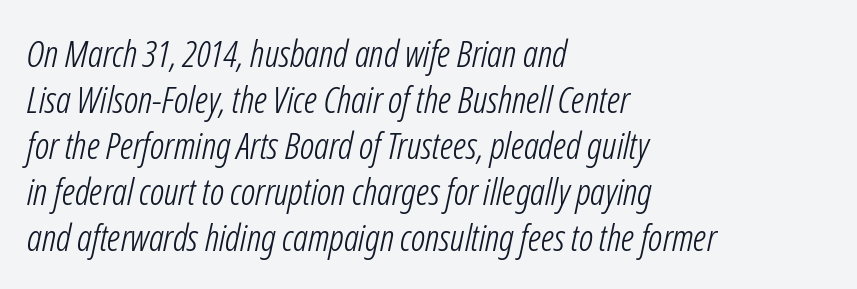
Varying glyph widths throughout — classic text-font behaviour. Left-aligned paragraph, ragged on the right. Summary of weight: not heavy and not bold. Italic? Definitely — the glyphs are oblique. The letterforms sit shoulder to shoulder at normal distance.
